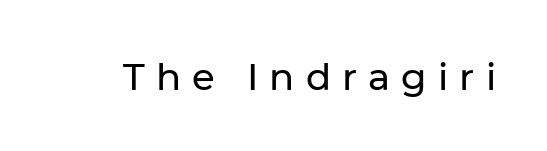
Has an underline been added? It has not. The font family rendered here belongs to the sans-serif group. Compared with typical body copy, the letter spacing here is much looser. The lettering stays uniformly vertical, giving the passage a roman look. Here the designer chose a conventional face with non-uniform glyph widths.
